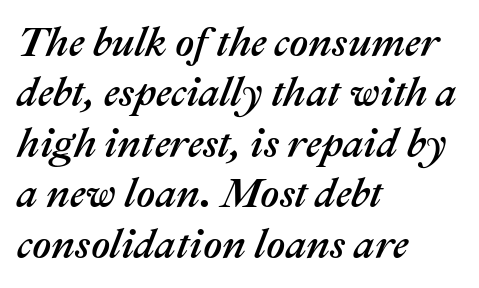
The image shows 41 px text type, italic (leaning right); set left-aligned, line spacing 1.23x, normal letter spacing, not underlined; medium stroke contrast and a medium x-height.
